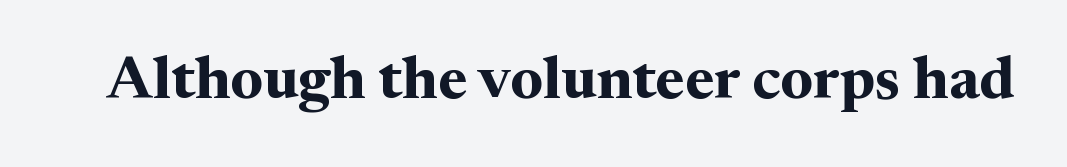
The image shows 60 px bold serif type, upright; set normal letter spacing, not underlined; medium stroke contrast and a medium x-height.
